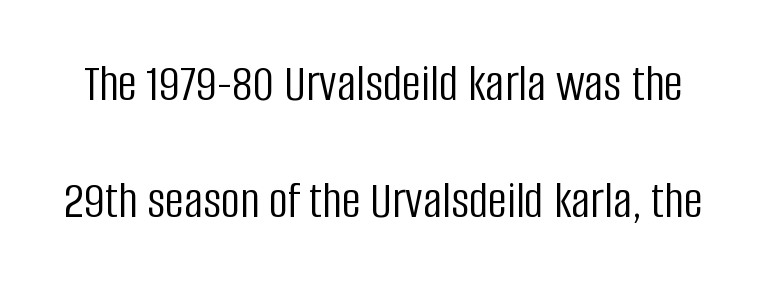
{"serif": "no", "italic": "no", "bold": "no", "weight": "light", "width": "condensed", "stroke_contrast": "low", "x_height": "large", "monospaced": "no", "underline": "no", "line_spacing": "loose", "line_spacing_ratio": 2.21, "letter_spacing": "normal", "letter_spacing_em": 0.0, "glyph_px": 53}
